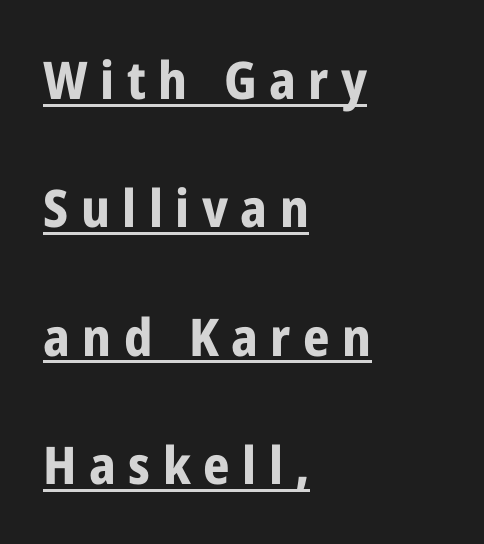
{"serif": "no", "italic": "no", "bold": "yes", "weight": "bold", "width": "condensed", "stroke_contrast": "low", "x_height": "medium", "monospaced": "no", "underline": "yes", "align": "left", "line_spacing": "loose", "line_spacing_ratio": 2.47, "letter_spacing": "wide", "letter_spacing_em": 0.24, "glyph_px": 52}
